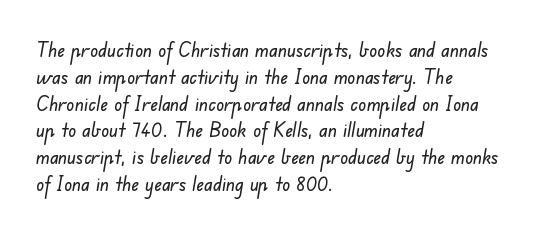
The image shows 20 px text type; set left-aligned, normal line spacing (1.34x), normal letter spacing, not underlined.
